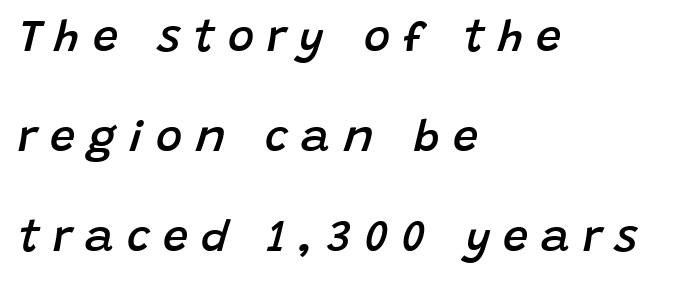
The letters advance in unequal steps, a hallmark of proportional type. Its strokes are somewhat broadened, the hallmark of semibold type. Leading is clearly above the norm, producing a sparse column. Compared with ordinary roman type, these characters are visibly tilted.
